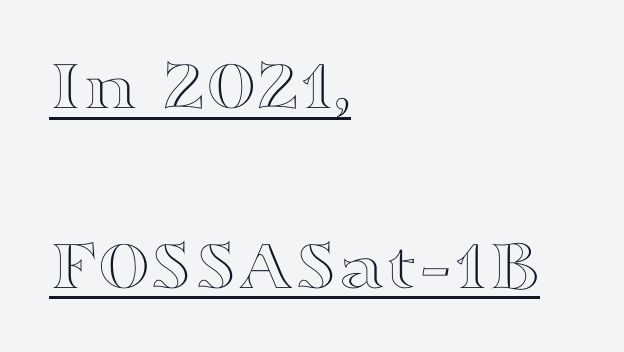
Leftover space on each line is placed entirely after the last word. Baseline-to-baseline distance is far greater than the letter height. Think of a printed novel: that variable character pitch is what you see here. Tracking value appears to be zero — textbook default spacing. Italic: no, the glyphs are upright roman.
